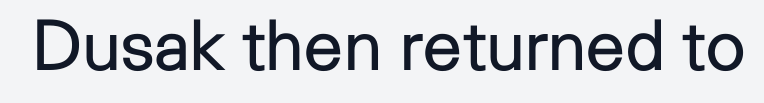
{"serif": "no", "italic": "no", "bold": "no", "weight": "regular", "width": "normal", "stroke_contrast": "low", "x_height": "medium", "monospaced": "no", "underline": "no", "letter_spacing": "normal", "letter_spacing_em": 0.0, "glyph_px": 70}
